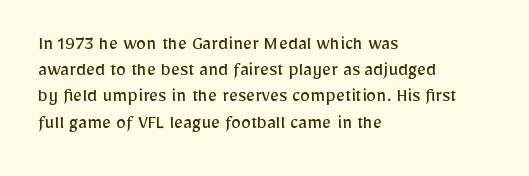
The image shows 20 px text type, upright; set left-aligned, normal line spacing (1.31x), normal letter spacing, not underlined.
